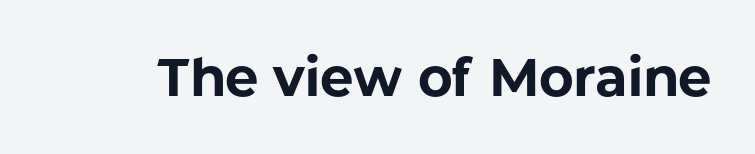
{"serif": "no", "italic": "no", "bold": "yes", "weight": "bold", "width": "normal", "stroke_contrast": "low", "x_height": "medium", "monospaced": "no", "underline": "no", "letter_spacing": "normal", "letter_spacing_em": 0.0, "glyph_px": 53}
